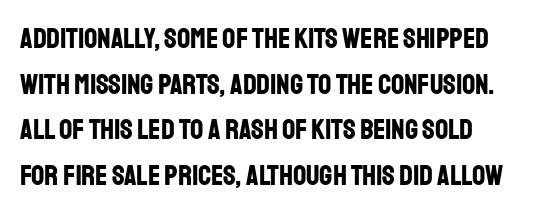
The image shows 29 px bold, condensed sans-serif type, upright; set normal line spacing (1.57x), normal letter spacing, not underlined; low stroke contrast and a large x-height.
